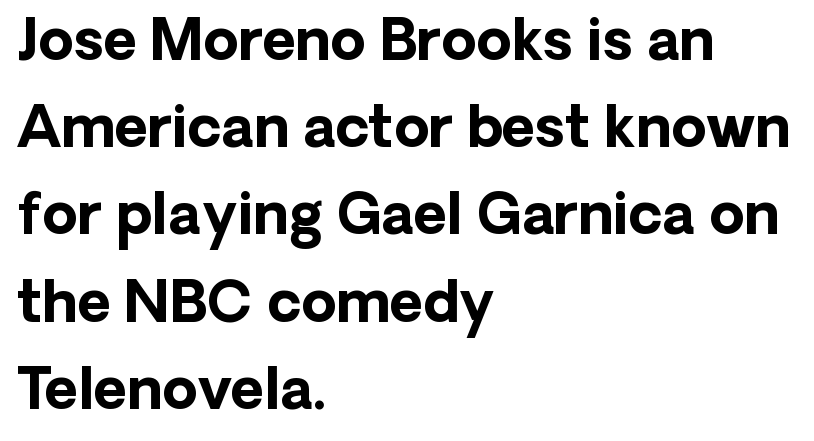
The glyphs have the mass of a bold cut. These lines are rendered in a variable-pitch font. Alignment: flush left. The rendering uses a moderate line-height, typical for paragraphs.
